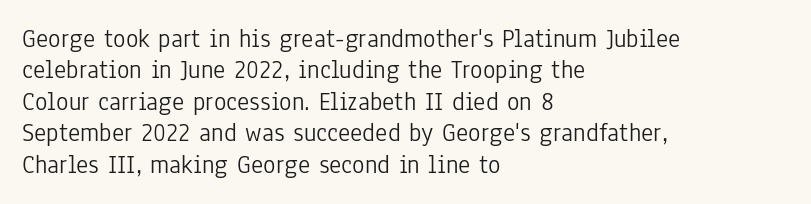
The image shows 26 px text type, upright; set left-aligned, line spacing 1.21x, normal letter spacing, not underlined.
